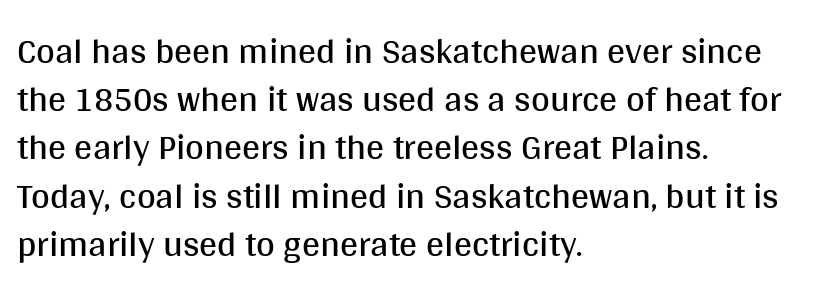
Q: Is the text bold? A: No.
Q: Is the text italic (slanted)? A: No, it is upright.
Q: Is the typeface a serif or a sans-serif typeface? A: Sans-serif.
Q: Is the text underlined? A: No.
Q: How is the paragraph aligned? A: Left-aligned.
Q: Is the spacing between letters normal or unusually wide? A: Normal.
Q: Is the spacing between lines tight, normal or loose? A: Normal.
Q: Width (condensed, normal, or wide)? A: Normal.
Q: Stroke contrast? A: Medium.
Q: x-height? A: Large.
Q: Monospaced? A: No.
